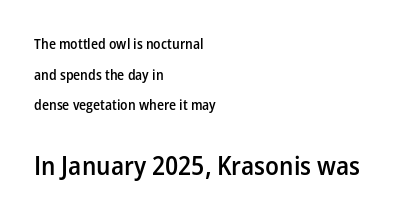
Q: Is the text bold? A: Semi-bold.
Q: Is the text italic (slanted)? A: No, it is upright.
Q: Is the text underlined? A: No.
Q: How is the paragraph aligned? A: Left-aligned.
Q: Is the spacing between letters normal or unusually wide? A: Normal.
Q: Is the spacing between lines tight, normal or loose? A: Loose.
Q: Which block of text is set in a larger size, the first (top) or the second (bottom)? A: The second (bottom) one.
